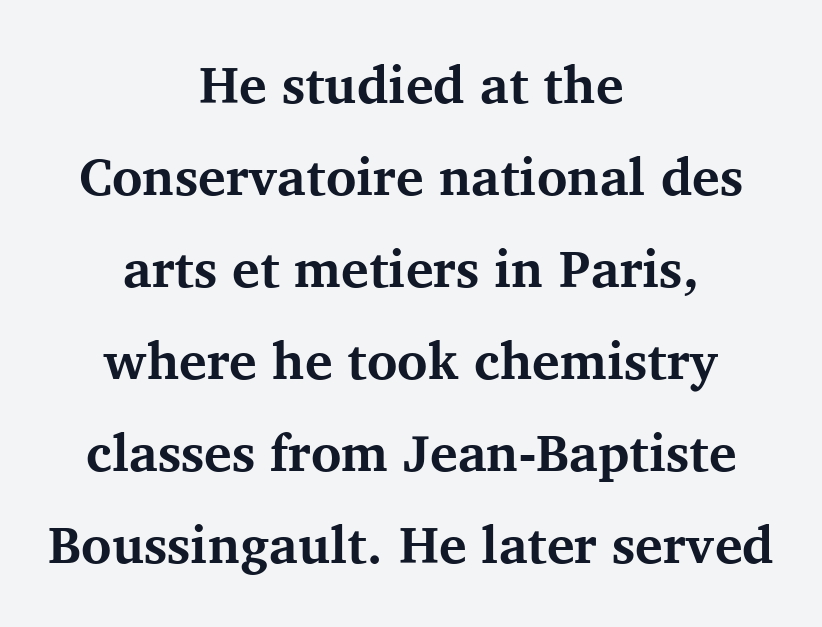
{"serif": "yes", "italic": "no", "bold": "yes", "weight": "bold", "width": "normal", "stroke_contrast": "medium", "x_height": "medium", "monospaced": "no", "underline": "no", "align": "center", "line_spacing_ratio": 1.77, "letter_spacing": "normal", "letter_spacing_em": 0.0, "glyph_px": 52}
